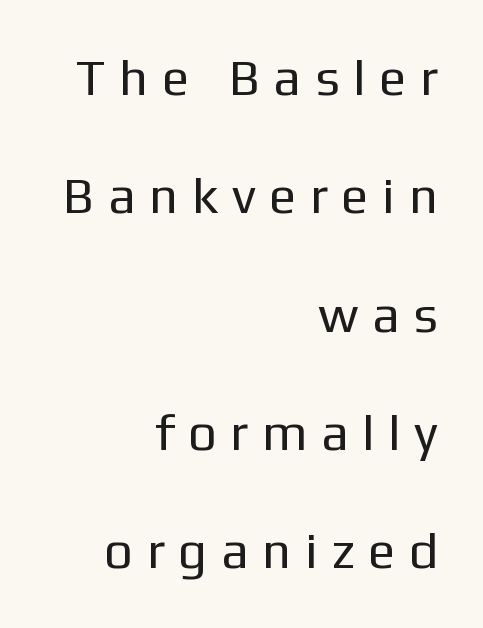
The passage shown is not underscored anywhere. The passage shown has open, widely tracked lettering throughout. Here the designer chose a conventional face with non-uniform glyph widths. Characters remain perfectly vertical along every line.
